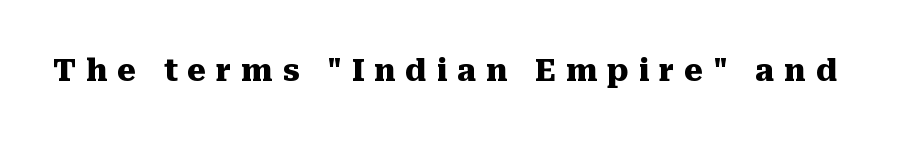
{"serif": "yes", "italic": "no", "bold": "yes", "weight": "heavy", "width": "normal", "stroke_contrast": "medium", "x_height": "medium", "monospaced": "no", "underline": "no", "letter_spacing": "wide", "letter_spacing_em": 0.33, "glyph_px": 30}
